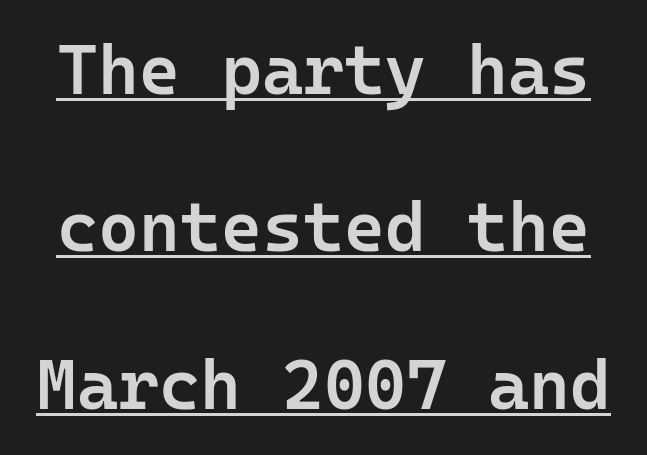
{"serif": "no", "italic": "no", "bold": "semi", "weight": "semibold", "width": "normal", "stroke_contrast": "low", "x_height": "medium", "monospaced": "yes", "underline": "yes", "line_spacing": "loose", "line_spacing_ratio": 2.25, "letter_spacing": "normal", "letter_spacing_em": 0.0, "glyph_px": 70}
